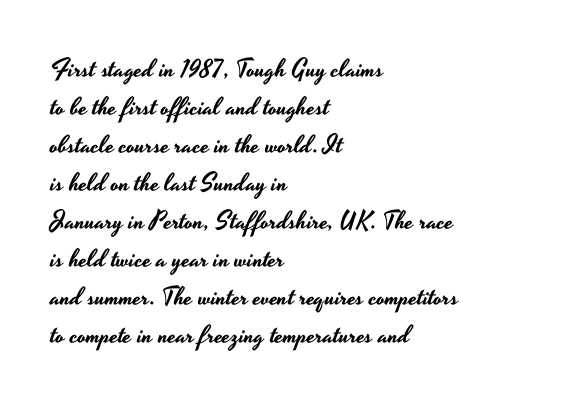
Plain, unruled lines of type. Each word holds together tightly as a unit, with standard inter-letter gaps. Every row of glyphs begins at an identical x-position on the left. Leading matches the norm, producing a regular column.
